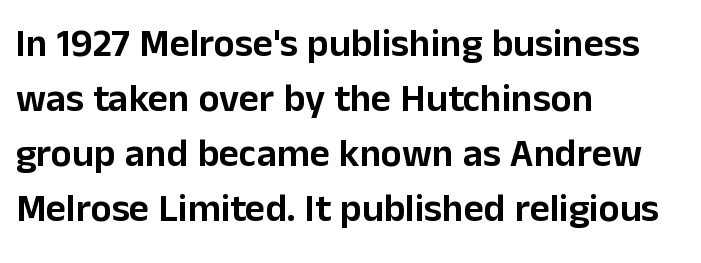
Note the varied advance widths — an 'i' is clearly narrower than an 'm'. The letterforms sit shoulder to shoulder at normal distance. Compared with a centered layout, this one pins lines to the left instead. The words here are not underlined.
